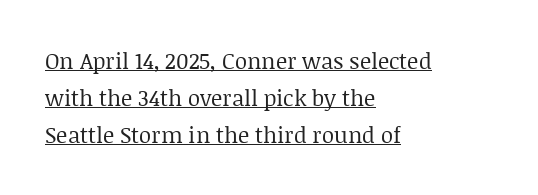
The image shows 22 px text type, upright; set left-aligned, normal line spacing (1.68x), normal letter spacing, underlined.
